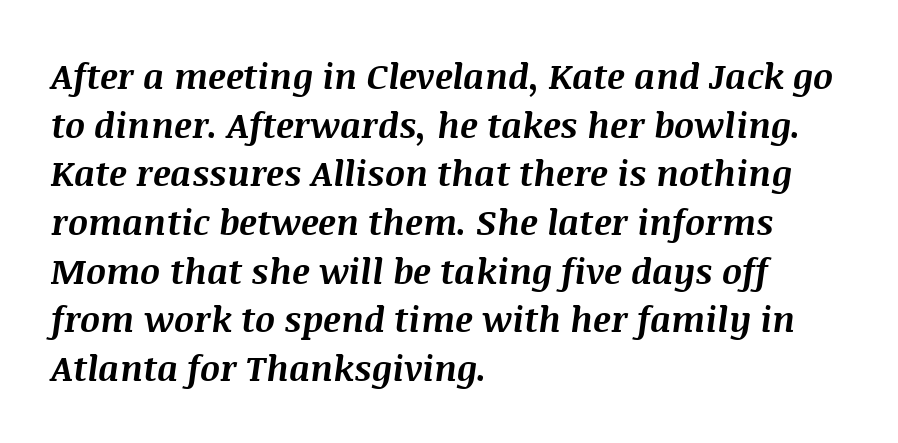
{"italic": "yes", "lean": "right", "slant_degrees": 8, "bold": "yes", "weight": "bold", "width": "normal", "stroke_contrast": "medium", "x_height": "large", "monospaced": "no", "underline": "no", "align": "left", "line_spacing": "normal", "line_spacing_ratio": 1.39, "letter_spacing": "normal", "letter_spacing_em": 0.0, "glyph_px": 35}
